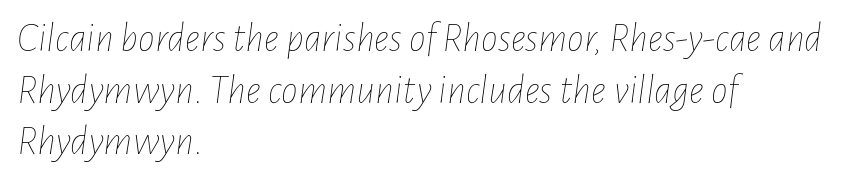
Rule under the text: the space is simply empty. Each line starts at the same left margin while the right side varies. Short note: letters normally spaced. Summary of weight: not heavy and not bold. Varying glyph widths throughout — classic text-font behaviour.
